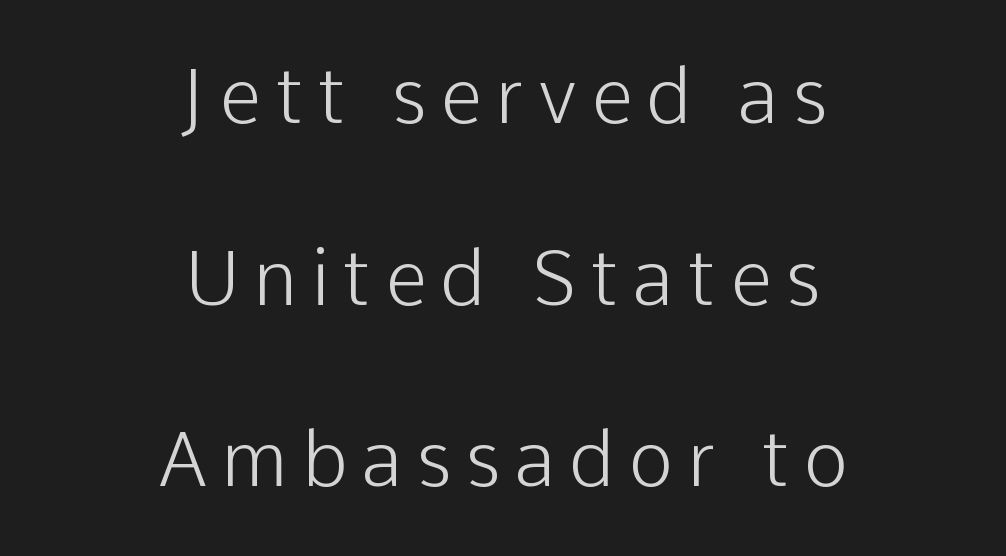
Q: Is the text bold? A: No.
Q: Is the text italic (slanted)? A: No, it is upright.
Q: Is the typeface a serif or a sans-serif typeface? A: Sans-serif.
Q: Is the text underlined? A: No.
Q: How is the paragraph aligned? A: Centered.
Q: Is the spacing between lines tight, normal or loose? A: Loose.
Q: Width (condensed, normal, or wide)? A: Normal.
Q: Stroke contrast? A: Low.
Q: x-height? A: Medium.
Q: Monospaced? A: No.
